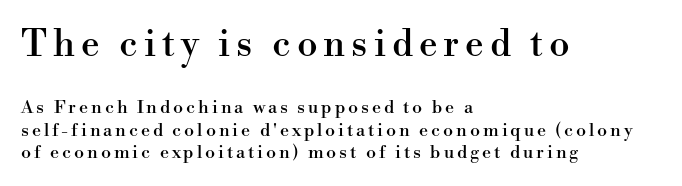
The image shows 37 px serif type, upright; set left-aligned, line spacing 1.24x, not underlined; the first (top) block is 2.06x larger; high stroke contrast and a small x-height.
